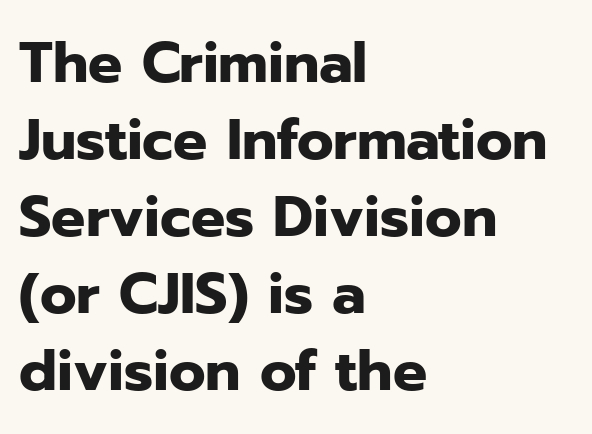
{"serif": "no", "italic": "no", "bold": "yes", "weight": "heavy", "width": "normal", "stroke_contrast": "low", "x_height": "medium", "monospaced": "no", "underline": "no", "align": "left", "line_spacing": "normal", "line_spacing_ratio": 1.35, "letter_spacing": "normal", "letter_spacing_em": 0.0, "glyph_px": 57}
